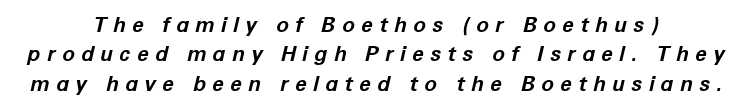
Q: Is the text bold? A: Yes.
Q: Is the text italic (slanted)? A: Yes, it leans right by about 12 degrees.
Q: Is the text underlined? A: No.
Q: How is the paragraph aligned? A: Centered.
Q: Is the spacing between letters normal or unusually wide? A: Unusually wide.
Q: Is the spacing between lines tight, normal or loose? A: Normal.
